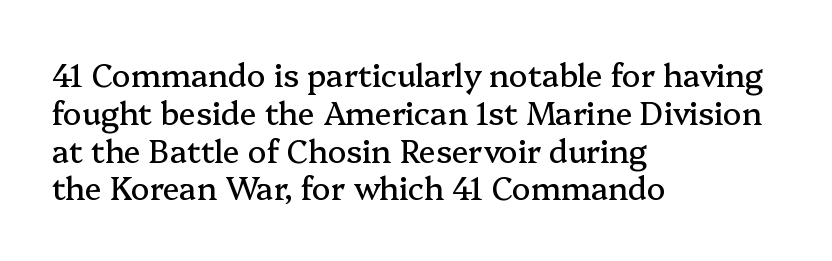
The passage shown is typed in a proportional face where columns would drift. Each letter's strokes conclude with small projecting serifs. All the whitespace from short lines collects on the right. Quick note: not italic, upright. Short note: letters normally spaced. The words here are not underlined.
